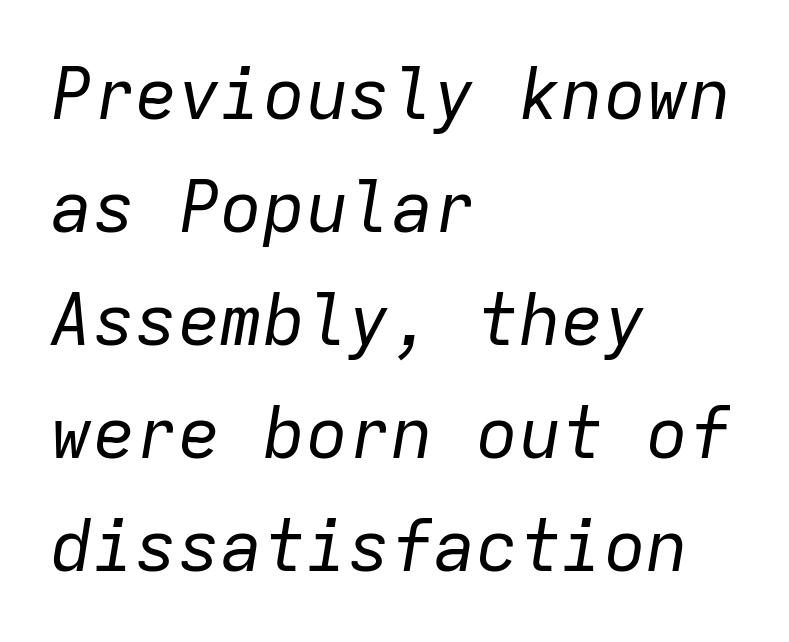
The image shows 71 px regular-weight type, italic (leaning right), monospaced; set left-aligned, normal line spacing (1.59x), normal letter spacing, not underlined; low stroke contrast and a medium x-height.
